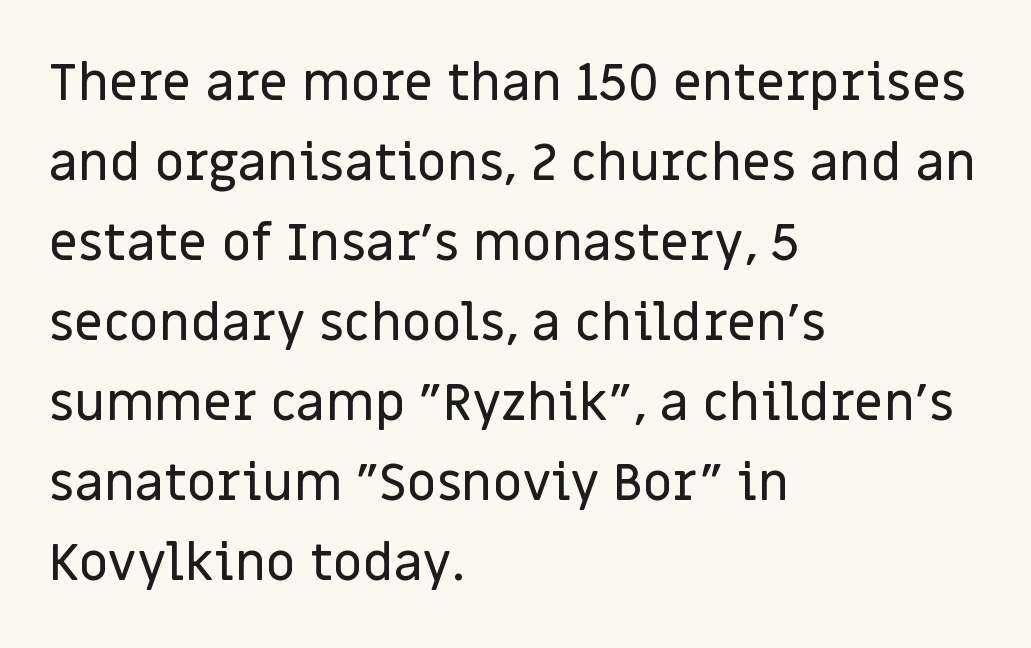
Anything drawn beneath the words? Only blank space. Observe the absence of serifs on each vertical stroke in this sample. In terms of posture, this sample is upright. Vertical spacing — default. The lines are quadded left.
